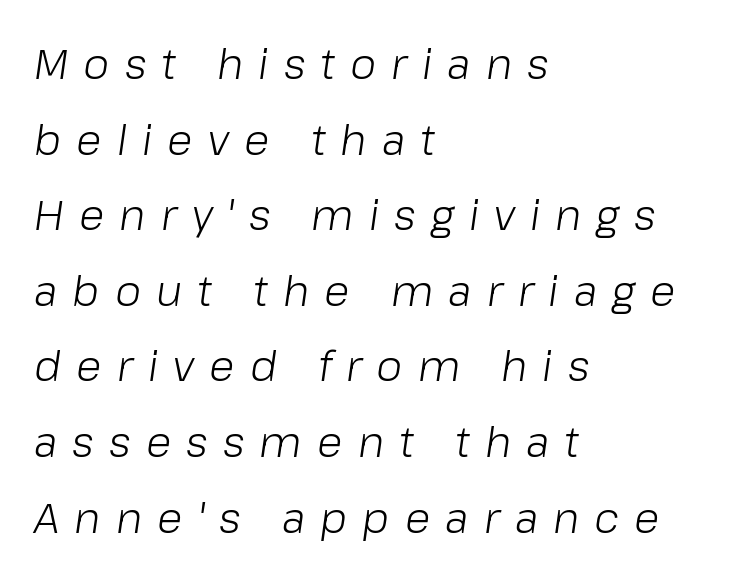
These lines are rendered in a variable-pitch font. Letters rest on an invisible, unmarked baseline. This is not heavy type; no bold has been used. Quick note: italic.
